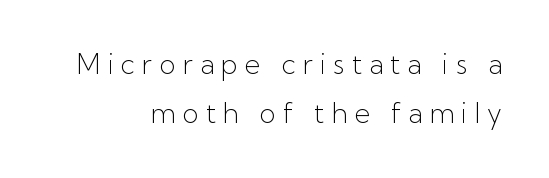
Q: Is the text bold? A: No.
Q: Is the text italic (slanted)? A: No, it is upright.
Q: Is the text underlined? A: No.
Q: How is the paragraph aligned? A: Right-aligned.
Q: Is the spacing between letters normal or unusually wide? A: Unusually wide.
